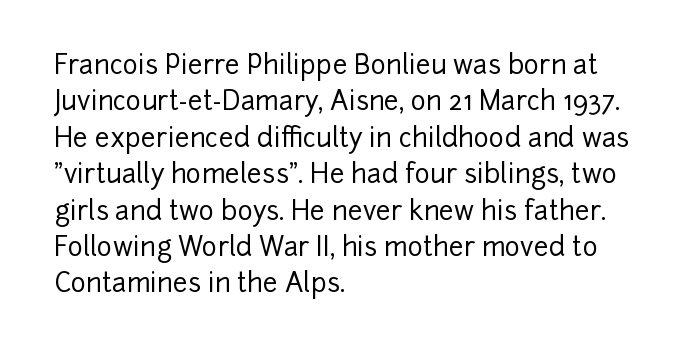
The image shows 26 px text type, upright; set left-aligned, normal line spacing (1.4x), normal letter spacing, not underlined.
